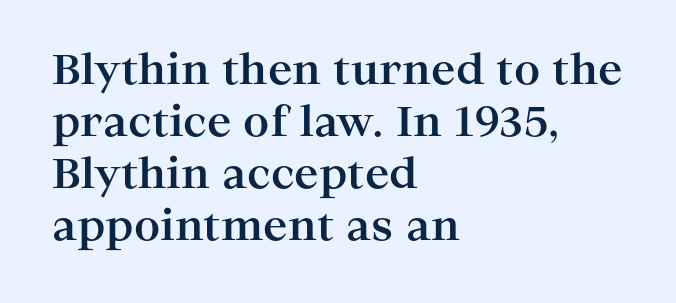
The image shows 41 px bold, wide serif type, upright; set left-aligned, normal line spacing (1.27x), normal letter spacing, not underlined; high stroke contrast and a medium x-height.
